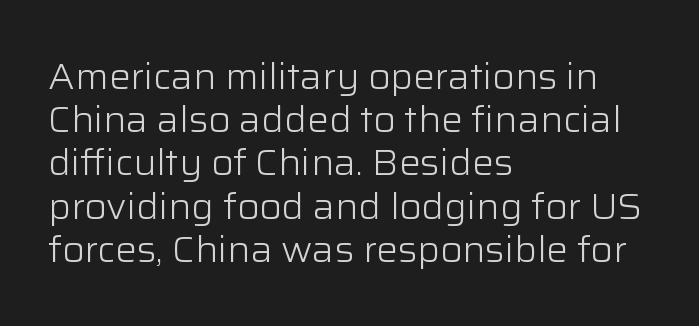
Q: Is the text bold? A: No.
Q: Is the text italic (slanted)? A: No, it is upright.
Q: Is the typeface a serif or a sans-serif typeface? A: Sans-serif.
Q: Is the text underlined? A: No.
Q: How is the paragraph aligned? A: Left-aligned.
Q: Is the spacing between letters normal or unusually wide? A: Normal.
Q: Width (condensed, normal, or wide)? A: Normal.
Q: Stroke contrast? A: Low.
Q: x-height? A: Medium.
Q: Monospaced? A: No.
